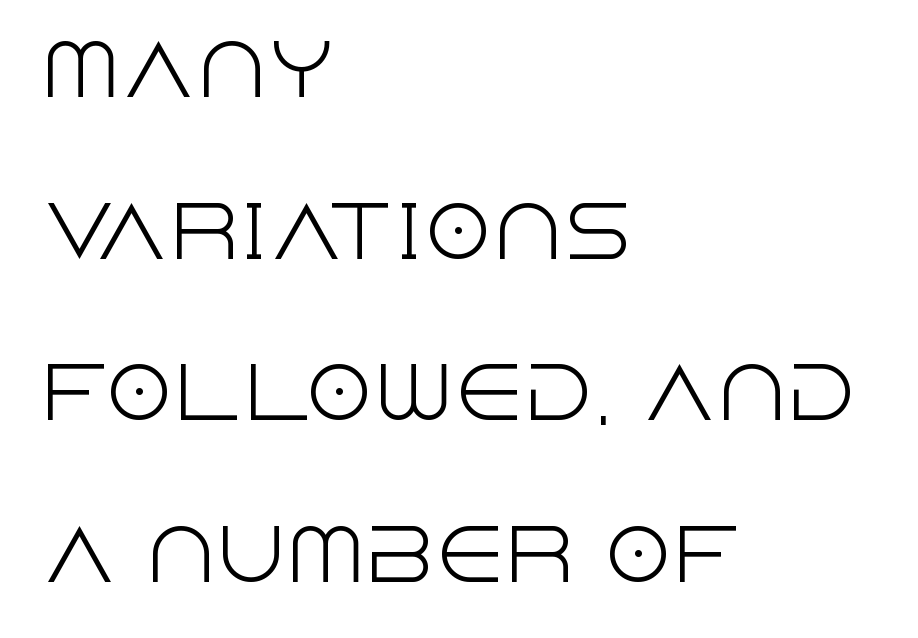
Stems here are at most as thick as an everyday book face. The font family rendered here belongs to the sans-serif group. Is there any slant? The stems are plumb. Decoration check: the copy has no underline. The lines are quadded left. Look at the tracking — it's just the regular setting, nothing added.
